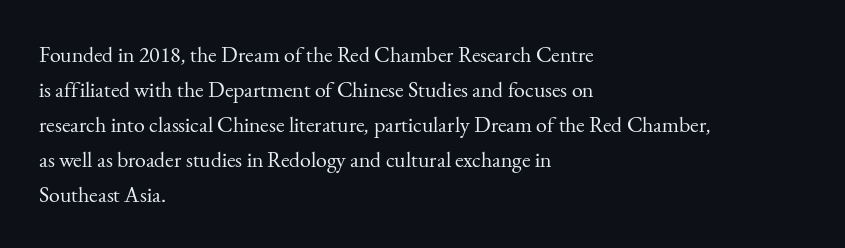
{"italic": "no", "bold": "no", "underline": "no", "align": "left", "line_spacing": "normal", "line_spacing_ratio": 1.59, "letter_spacing": "normal", "letter_spacing_em": 0.0, "glyph_px": 22}
